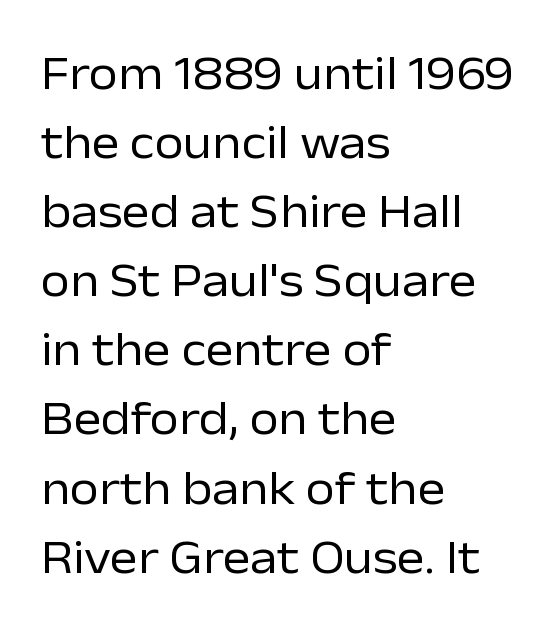
{"serif": "no", "italic": "no", "bold": "no", "weight": "regular", "width": "normal", "stroke_contrast": "low", "x_height": "medium", "monospaced": "no", "underline": "no", "align": "left", "line_spacing": "normal", "line_spacing_ratio": 1.47, "letter_spacing": "normal", "letter_spacing_em": 0.0, "glyph_px": 47}
